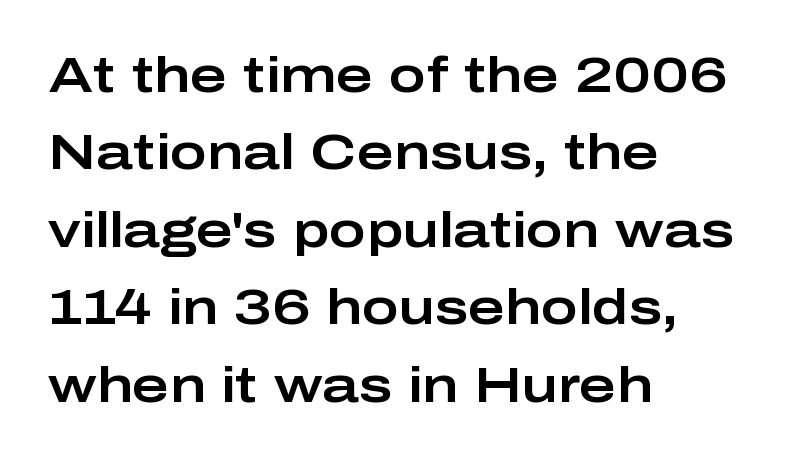
{"serif": "no", "italic": "no", "width": "wide", "stroke_contrast": "low", "x_height": "medium", "monospaced": "no", "underline": "no", "align": "left", "line_spacing": "normal", "line_spacing_ratio": 1.55, "letter_spacing": "normal", "letter_spacing_em": 0.0, "glyph_px": 50}
